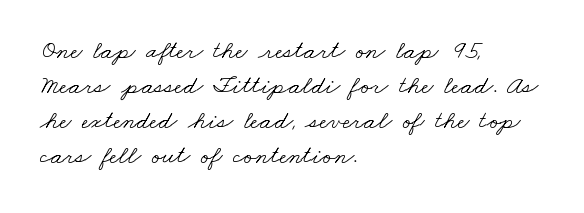
{"bold": "no", "underline": "no", "align": "left", "line_spacing": "normal", "line_spacing_ratio": 1.35, "letter_spacing": "normal", "letter_spacing_em": 0.0, "glyph_px": 26}
